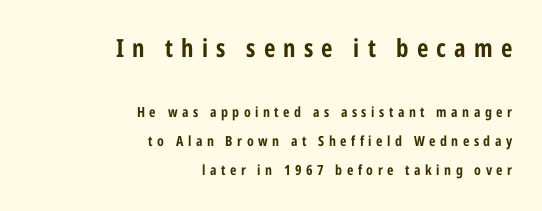
Q: Is the text bold? A: Yes.
Q: Is the text italic (slanted)? A: No, it is upright.
Q: Is the text underlined? A: No.
Q: How is the paragraph aligned? A: Right-aligned.
Q: Is the spacing between letters normal or unusually wide? A: Unusually wide.
Q: Is the spacing between lines tight, normal or loose? A: Loose.
Q: Which block of text is set in a larger size, the first (top) or the second (bottom)? A: The first (top) one.
